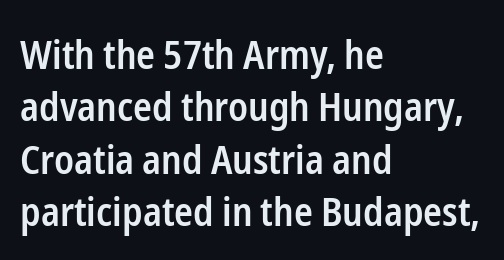
Q: Is the text bold? A: Semi-bold.
Q: Is the text italic (slanted)? A: No, it is upright.
Q: Is the typeface a serif or a sans-serif typeface? A: Sans-serif.
Q: Is the text underlined? A: No.
Q: How is the paragraph aligned? A: Left-aligned.
Q: Is the spacing between letters normal or unusually wide? A: Normal.
Q: Is the spacing between lines tight, normal or loose? A: Normal.
Q: Width (condensed, normal, or wide)? A: Condensed.
Q: Stroke contrast? A: Low.
Q: x-height? A: Medium.
Q: Monospaced? A: No.
